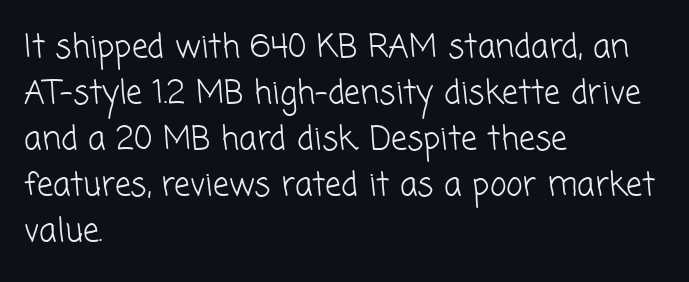
The image shows 32 px light sans-serif type; set left-aligned, normal line spacing (1.44x), normal letter spacing, not underlined; low stroke contrast and a medium x-height.
